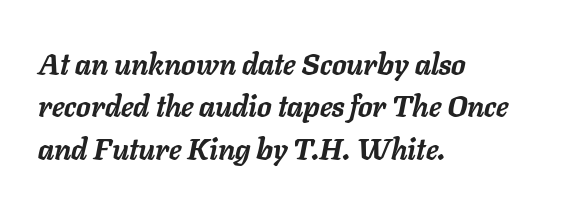
The image shows 29 px semibold type, italic (leaning right); set left-aligned, normal line spacing (1.46x), normal letter spacing, not underlined; low stroke contrast and a medium x-height.
